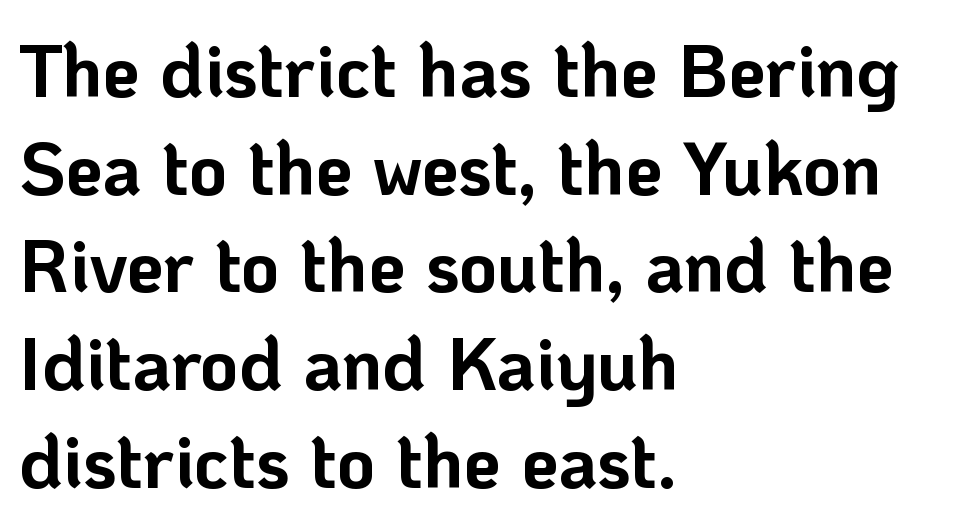
The image shows 74 px bold sans-serif type, upright; set left-aligned, normal line spacing (1.32x), normal letter spacing, not underlined; low stroke contrast and a medium x-height.
